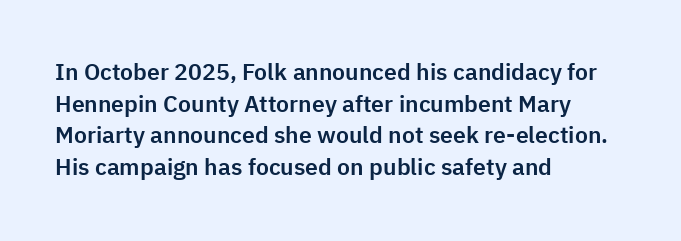
The tracking reads as untouched default to a designer's eye. These lines were composed using upright roman letters. A clean baseline with only descenders dipping below it. The designer left line spacing at the default. The lines are quadded left.
